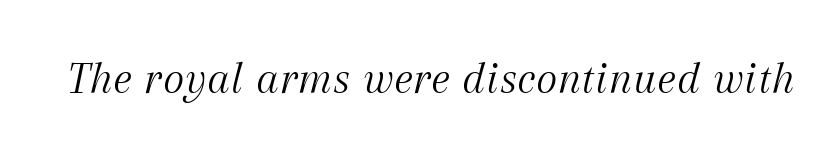
The image shows 46 px light serif type, italic (leaning right); set normal letter spacing, not underlined; medium stroke contrast and a medium x-height.
